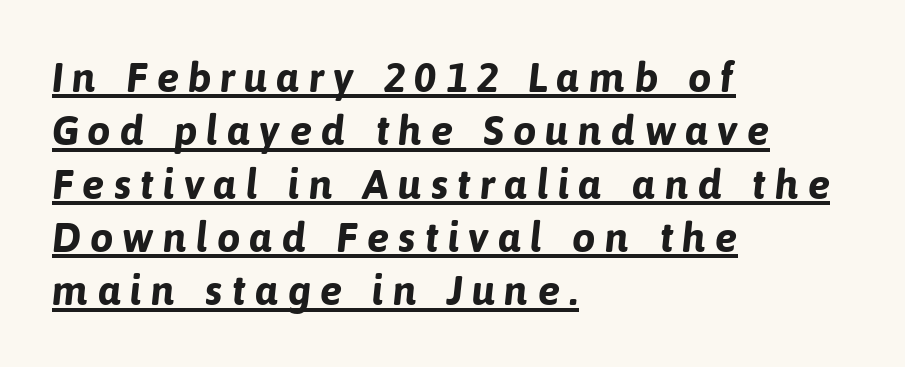
The image shows 42 px bold sans-serif type; set left-aligned, normal line spacing (1.27x), unusually wide letter spacing (+0.21 em), underlined; low stroke contrast and a medium x-height.
